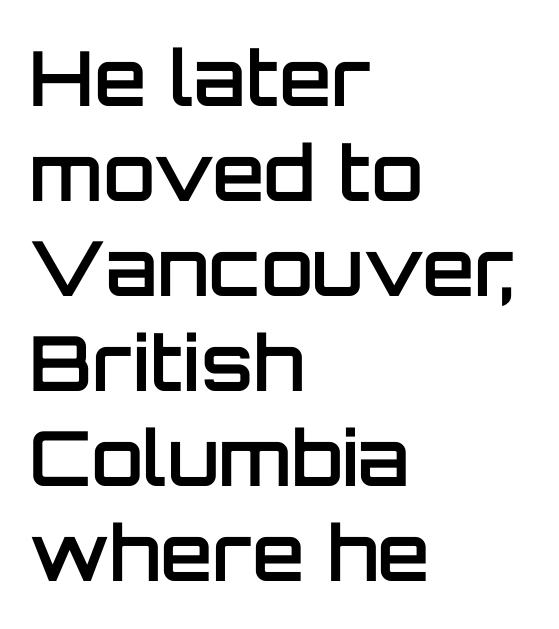
Are there feet on the stems? There aren't — it's a sans. Regular leading. The passage shown is typed in a proportional face where columns would drift. No italicization has been applied; the sample stays upright.
